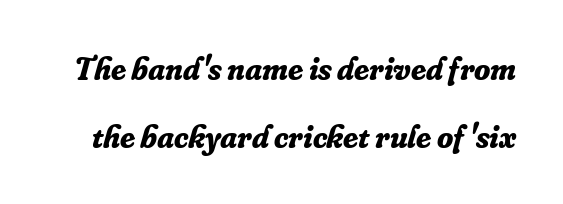
The image shows 33 px bold serif type, italic (leaning right); set loose line spacing (2.05x), normal letter spacing, not underlined; low stroke contrast and a small x-height.
